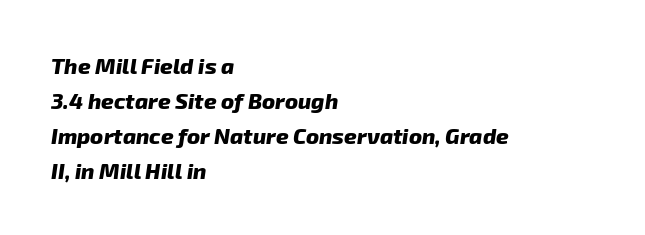
Q: Is the text bold? A: Yes.
Q: Is the text underlined? A: No.
Q: How is the paragraph aligned? A: Left-aligned.
Q: Is the spacing between letters normal or unusually wide? A: Normal.
Q: Is the spacing between lines tight, normal or loose? A: Normal.
